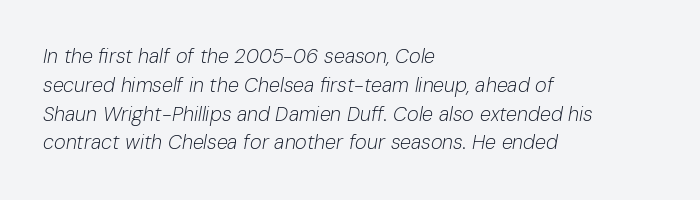
Think standard paragraph weight, or any step lighter than that. Which margin do the lines hug? The left one — the right edge is uneven. How would I describe the line gaps? Plain and ordinary. Quick note: underline off. Does the lettering tilt? It does — this is italic.
